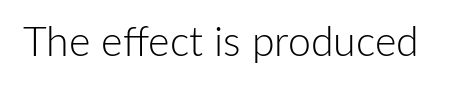
Q: Is the text bold? A: No.
Q: Is the text italic (slanted)? A: No, it is upright.
Q: Is the typeface a serif or a sans-serif typeface? A: Sans-serif.
Q: Is the text underlined? A: No.
Q: Is the spacing between letters normal or unusually wide? A: Normal.
Q: Width (condensed, normal, or wide)? A: Normal.
Q: Stroke contrast? A: Low.
Q: x-height? A: Medium.
Q: Monospaced? A: No.
